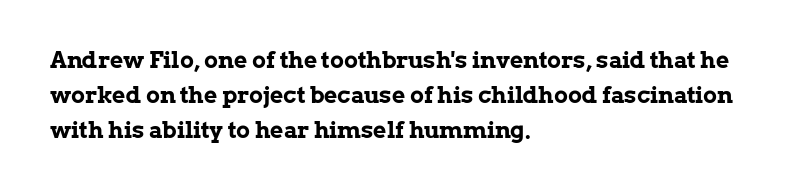
{"italic": "no", "bold": "yes", "underline": "no", "align": "left", "line_spacing": "normal", "line_spacing_ratio": 1.52, "letter_spacing": "normal", "letter_spacing_em": 0.0, "glyph_px": 23}
